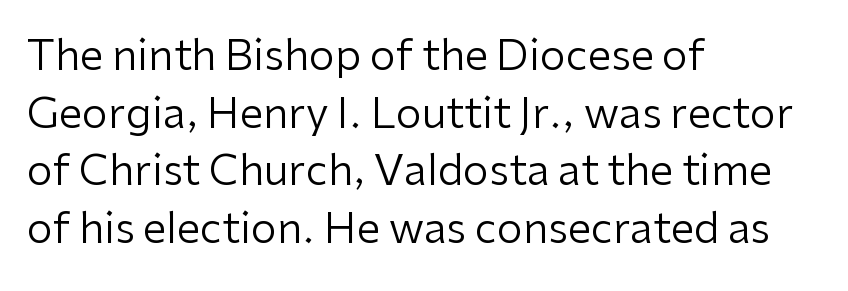
Q: Is the text bold? A: No.
Q: Is the text italic (slanted)? A: No, it is upright.
Q: Is the typeface a serif or a sans-serif typeface? A: Sans-serif.
Q: Is the text underlined? A: No.
Q: How is the paragraph aligned? A: Left-aligned.
Q: Is the spacing between letters normal or unusually wide? A: Normal.
Q: Is the spacing between lines tight, normal or loose? A: Normal.
Q: Width (condensed, normal, or wide)? A: Normal.
Q: Stroke contrast? A: Low.
Q: x-height? A: Medium.
Q: Monospaced? A: No.
